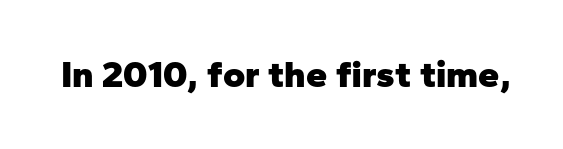
Q: Is the text bold? A: Yes.
Q: Is the text italic (slanted)? A: No, it is upright.
Q: Is the typeface a serif or a sans-serif typeface? A: Sans-serif.
Q: Is the text underlined? A: No.
Q: Is the spacing between letters normal or unusually wide? A: Normal.
Q: Width (condensed, normal, or wide)? A: Normal.
Q: Stroke contrast? A: Low.
Q: x-height? A: Medium.
Q: Monospaced? A: No.
